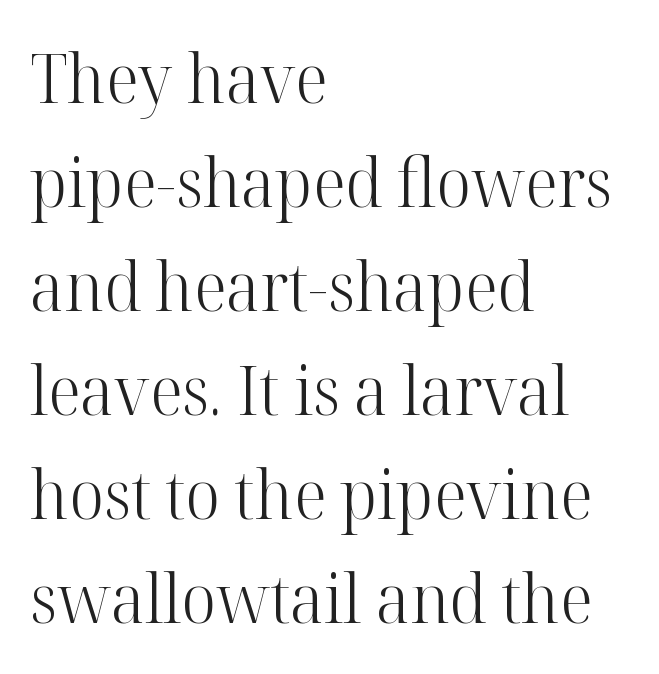
Q: Is the text bold? A: No.
Q: Is the text italic (slanted)? A: No, it is upright.
Q: Is the typeface a serif or a sans-serif typeface? A: Serif.
Q: Is the text underlined? A: No.
Q: How is the paragraph aligned? A: Left-aligned.
Q: Is the spacing between letters normal or unusually wide? A: Normal.
Q: Is the spacing between lines tight, normal or loose? A: Normal.
Q: Width (condensed, normal, or wide)? A: Normal.
Q: Stroke contrast? A: High.
Q: x-height? A: Medium.
Q: Monospaced? A: No.
